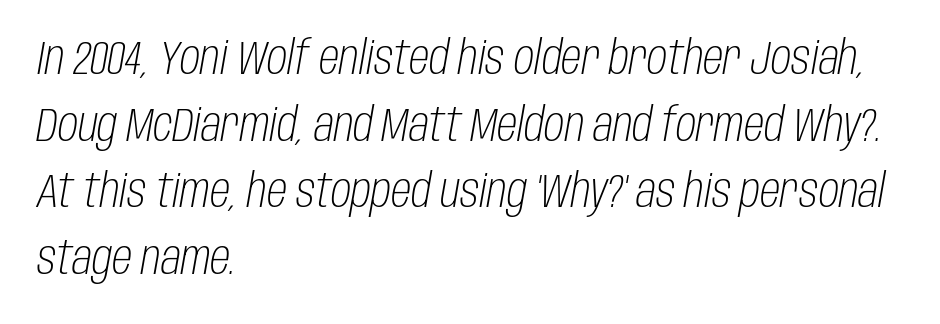
Stems and bowls with no extra thickness — not bold. The face used here is rendered with its standard letterfit. In terms of posture, this sample is oblique. Leading matches the norm, producing a regular column.
